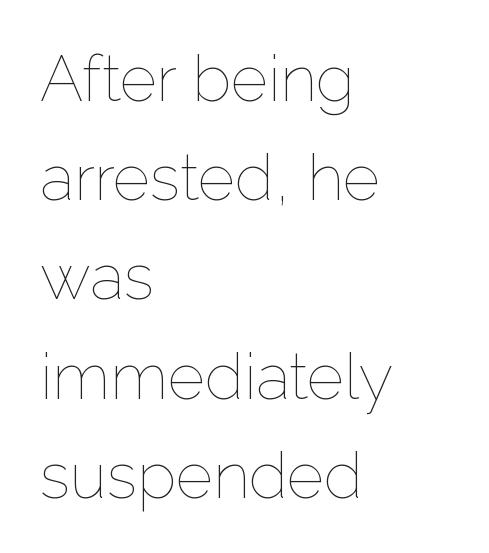
{"italic": "no", "bold": "no", "weight": "thin", "width": "normal", "stroke_contrast": "low", "x_height": "medium", "monospaced": "no", "underline": "no", "align": "left", "line_spacing": "normal", "line_spacing_ratio": 1.55, "letter_spacing": "normal", "letter_spacing_em": 0.0, "glyph_px": 64}
